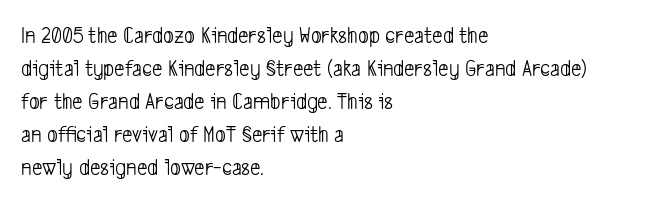
{"bold": "no", "underline": "no", "align": "left", "line_spacing": "normal", "line_spacing_ratio": 1.44, "letter_spacing": "normal", "letter_spacing_em": 0.0, "glyph_px": 23}
